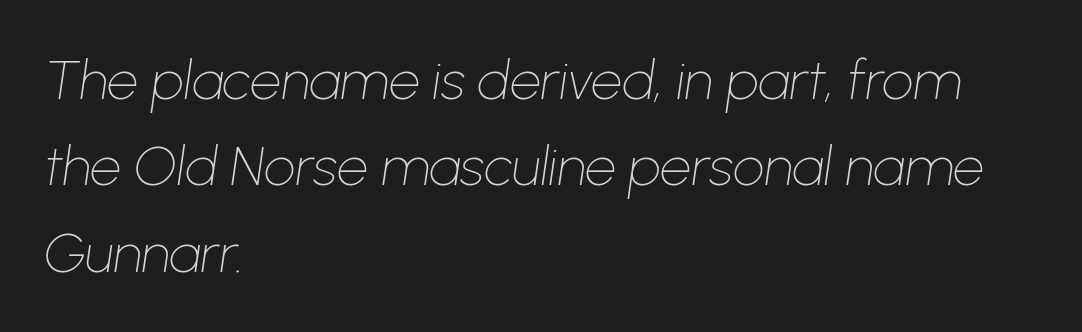
Q: Is the text bold? A: No.
Q: Is the text italic (slanted)? A: Yes, it leans right by about 8 degrees.
Q: Is the text underlined? A: No.
Q: How is the paragraph aligned? A: Left-aligned.
Q: Is the spacing between letters normal or unusually wide? A: Normal.
Q: Is the spacing between lines tight, normal or loose? A: Normal.
Q: Width (condensed, normal, or wide)? A: Normal.
Q: Stroke contrast? A: Low.
Q: x-height? A: Medium.
Q: Monospaced? A: No.
